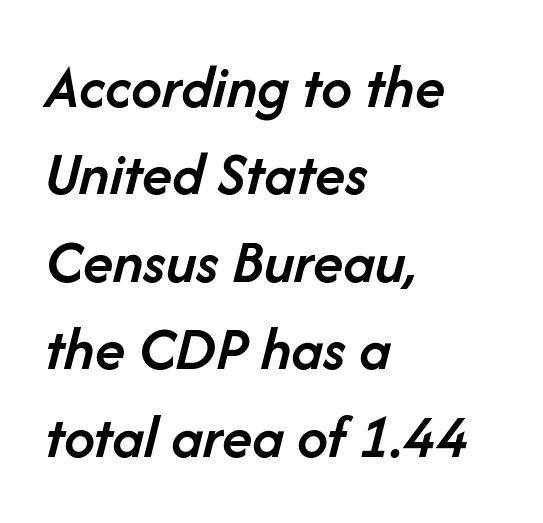
The characters look somewhat weighty, a semibold short of true bold. If you drew a line through each stem, it would be angled. Left-aligned paragraph, ragged on the right. Descenders hang freely into open space. Glyph-to-glyph distance matches everyday printed text. The space between consecutive lines is moderate.
